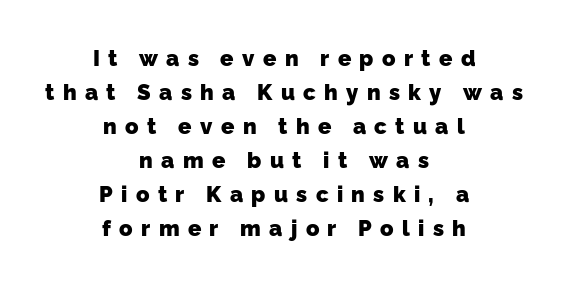
Q: Is the text bold? A: Yes.
Q: Is the text underlined? A: No.
Q: How is the paragraph aligned? A: Centered.
Q: Is the spacing between letters normal or unusually wide? A: Unusually wide.
Q: Is the spacing between lines tight, normal or loose? A: Normal.
